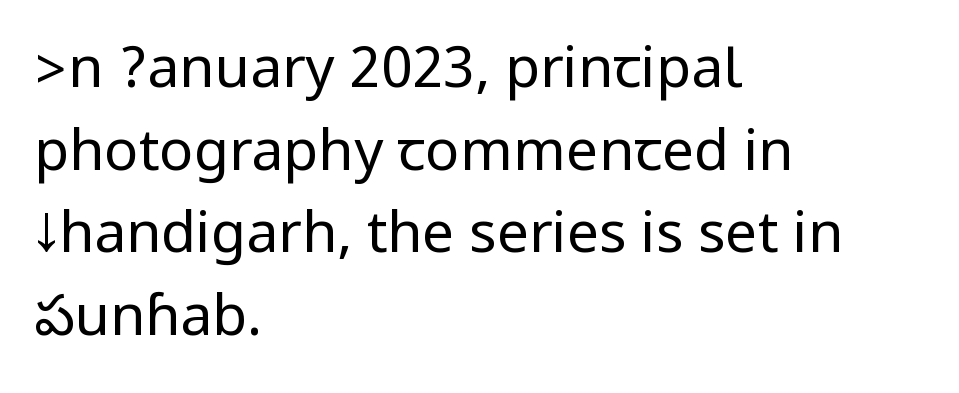
Has an underline been added? It has not. The font family rendered here belongs to the sans-serif group. Alignment: flush left. It's the straight-up-and-down kind of type. How are the letters spaced? Ordinarily, with no added tracking.
